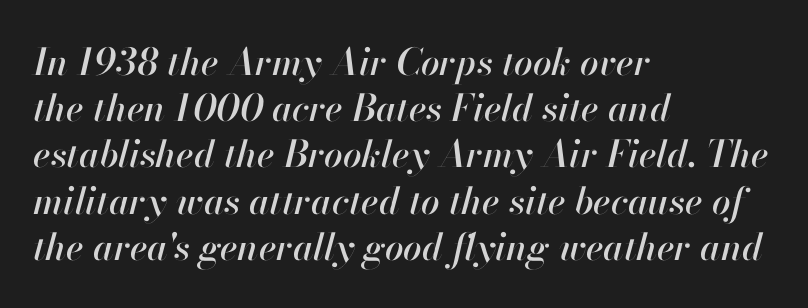
The letterforms sit shoulder to shoulder at normal distance. Spacing verdict: proportional, widths tailored to each character. Observe the lean: these are italic letterforms. Only glyphs here, with clear space below each row. Line spacing here is normal. Reading down the block, your eye returns to a fixed left position each line.
